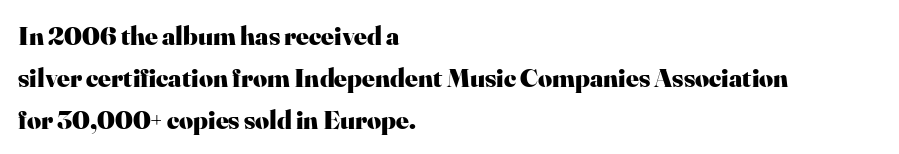
{"italic": "no", "bold": "yes", "underline": "no", "align": "left", "line_spacing": "normal", "line_spacing_ratio": 1.55, "letter_spacing": "normal", "letter_spacing_em": 0.0, "glyph_px": 27}
